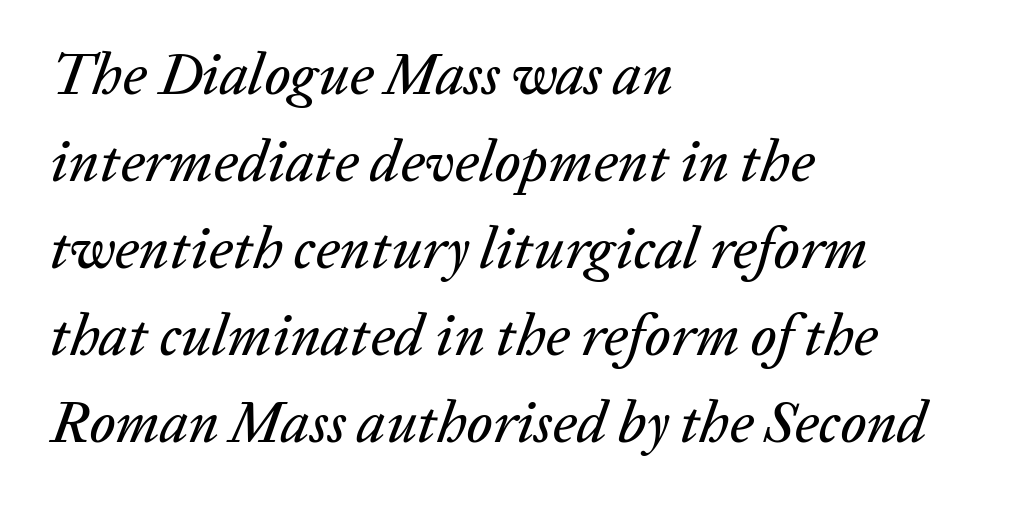
The image shows 58 px text type, italic (leaning right); set left-aligned, normal line spacing (1.5x), normal letter spacing, not underlined; low stroke contrast and a medium x-height.
